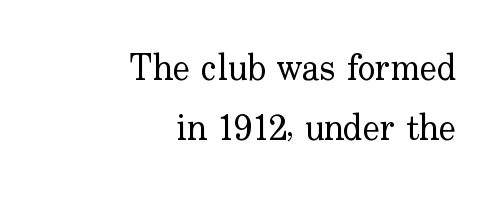
The strokes carry an ordinary text weight at most. Character widths vary here, with narrow letters taking less room than wide ones. The line-height multiplier appears to be the usual default. These lines keep a tight, regular rhythm from letter to letter. The text block is weighted toward the right margin, trailing off unevenly leftward. Type without underlining.
